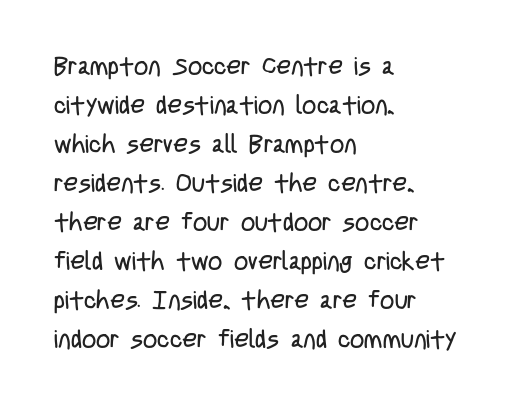
Q: Is the text bold? A: No.
Q: Is the text italic (slanted)? A: No, it is upright.
Q: Is the text underlined? A: No.
Q: How is the paragraph aligned? A: Left-aligned.
Q: Is the spacing between letters normal or unusually wide? A: Normal.
Q: Is the spacing between lines tight, normal or loose? A: Normal.
